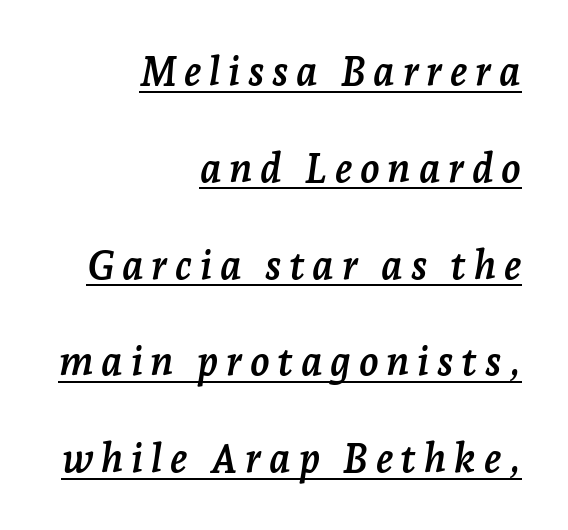
The image shows 40 px semibold serif type, italic (leaning right); set right-aligned, loose line spacing (2.42x), underlined; low stroke contrast and a medium x-height.
